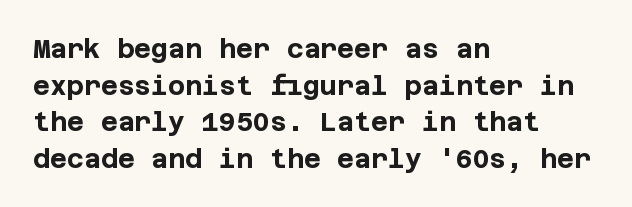
Q: Is the text bold? A: Yes.
Q: Is the text italic (slanted)? A: No, it is upright.
Q: Is the text underlined? A: No.
Q: How is the paragraph aligned? A: Left-aligned.
Q: Is the spacing between letters normal or unusually wide? A: Normal.
Q: Is the spacing between lines tight, normal or loose? A: Normal.
